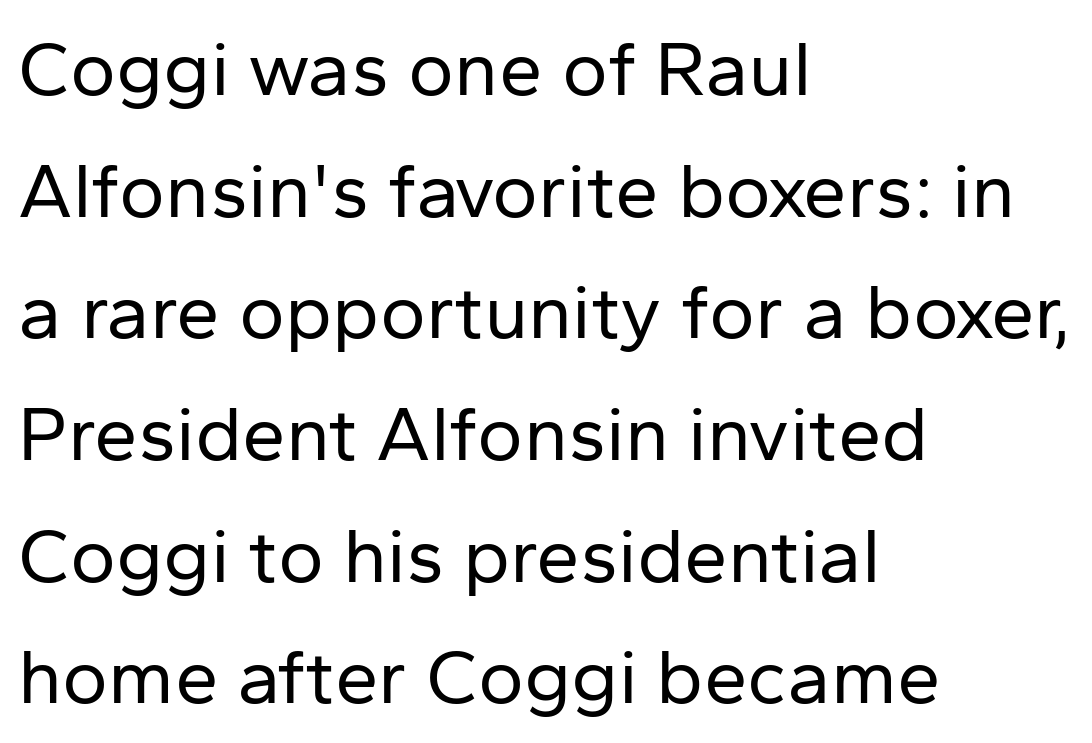
Q: Is the text bold? A: No.
Q: Is the text italic (slanted)? A: No, it is upright.
Q: Is the typeface a serif or a sans-serif typeface? A: Sans-serif.
Q: Is the text underlined? A: No.
Q: How is the paragraph aligned? A: Left-aligned.
Q: Is the spacing between letters normal or unusually wide? A: Normal.
Q: Is the spacing between lines tight, normal or loose? A: Normal.
Q: Width (condensed, normal, or wide)? A: Normal.
Q: Stroke contrast? A: Low.
Q: x-height? A: Medium.
Q: Monospaced? A: No.
